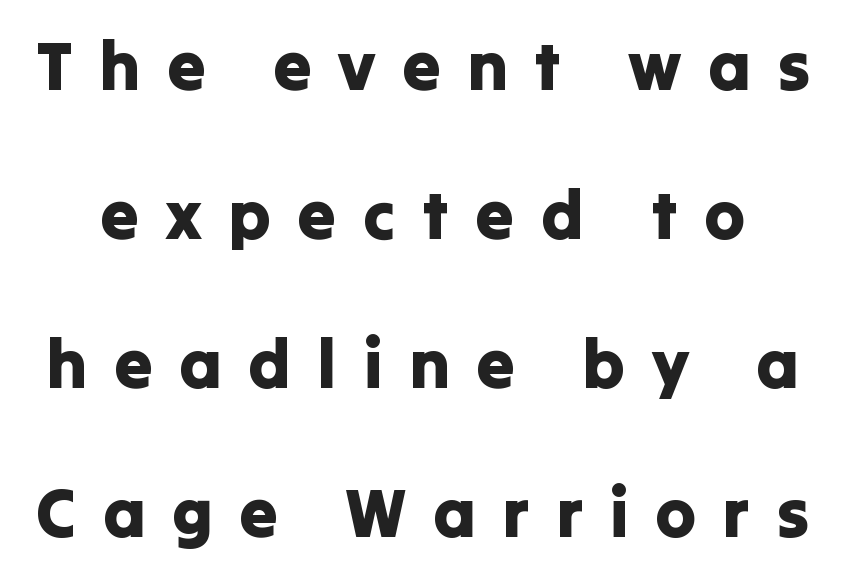
The image shows 69 px sans-serif type, upright; set loose line spacing (2.16x), unusually wide letter spacing (+0.38 em), not underlined; low stroke contrast and a medium x-height.
